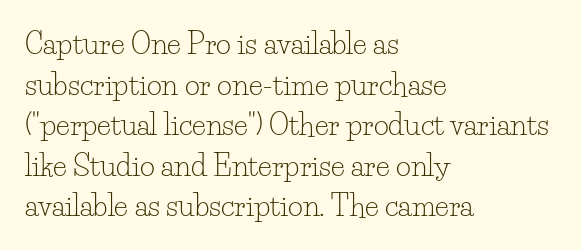
{"serif": "yes", "italic": "no", "bold": "no", "weight": "light", "width": "normal", "stroke_contrast": "low", "x_height": "small", "monospaced": "no", "underline": "no", "align": "left", "line_spacing": "normal", "line_spacing_ratio": 1.4, "letter_spacing": "normal", "letter_spacing_em": 0.0, "glyph_px": 29}
